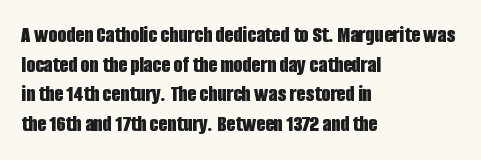
The image shows 23 px bold type, upright; set left-aligned, normal line spacing (1.29x), normal letter spacing, not underlined.
